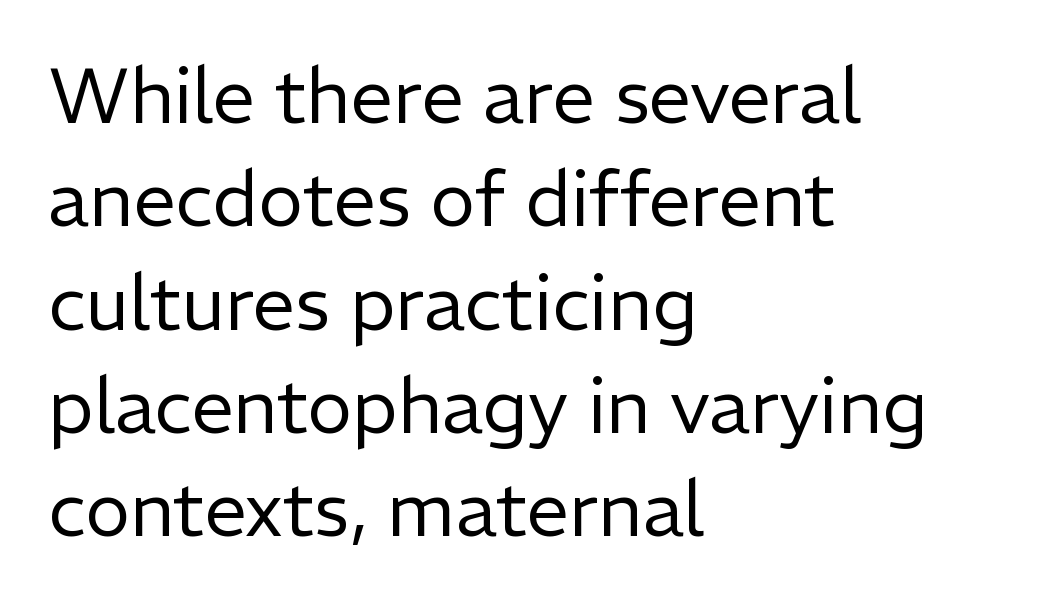
Q: Is the text bold? A: No.
Q: Is the text italic (slanted)? A: No, it is upright.
Q: Is the typeface a serif or a sans-serif typeface? A: Sans-serif.
Q: Is the text underlined? A: No.
Q: How is the paragraph aligned? A: Left-aligned.
Q: Is the spacing between letters normal or unusually wide? A: Normal.
Q: Is the spacing between lines tight, normal or loose? A: Normal.
Q: Width (condensed, normal, or wide)? A: Normal.
Q: Stroke contrast? A: Low.
Q: x-height? A: Medium.
Q: Monospaced? A: No.
